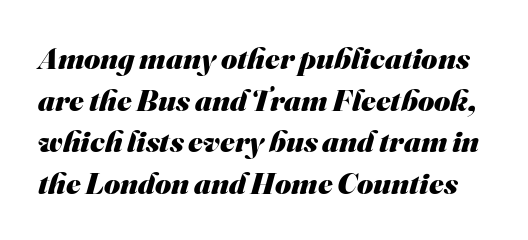
{"serif": "no", "bold": "yes", "weight": "heavy", "width": "normal", "stroke_contrast": "medium", "x_height": "small", "monospaced": "no", "underline": "no", "line_spacing": "normal", "line_spacing_ratio": 1.34, "letter_spacing": "normal", "letter_spacing_em": 0.0, "glyph_px": 31}
